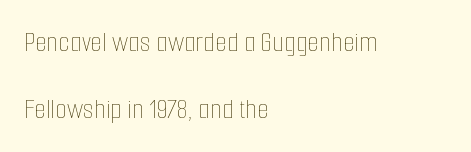
The image shows 30 px thin, condensed type, upright; set left-aligned, loose line spacing (2.25x), normal letter spacing, not underlined; low stroke contrast and a medium x-height.
